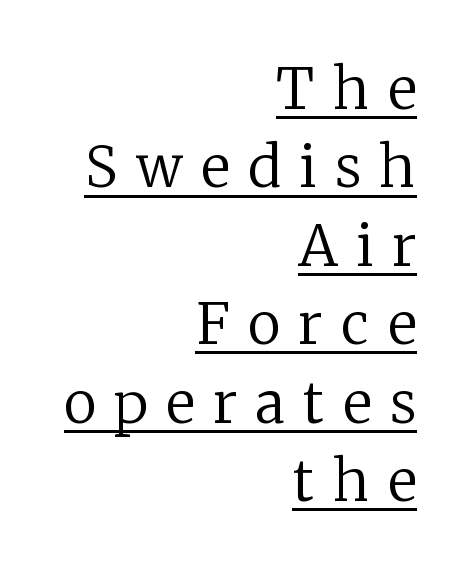
{"serif": "yes", "italic": "no", "bold": "no", "weight": "regular", "width": "normal", "stroke_contrast": "low", "x_height": "medium", "monospaced": "no", "underline": "yes", "align": "right", "line_spacing": "normal", "line_spacing_ratio": 1.4, "letter_spacing": "wide", "letter_spacing_em": 0.33, "glyph_px": 56}
